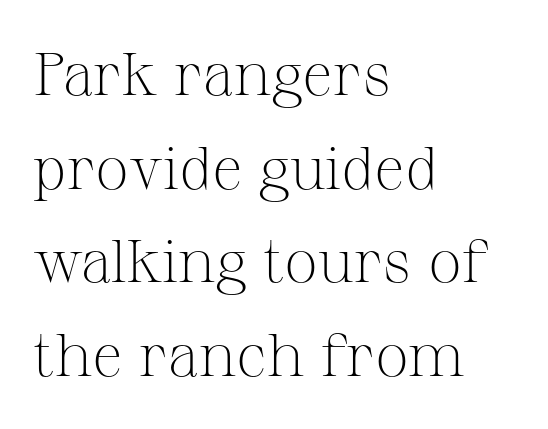
The image shows 60 px light serif type, upright; set left-aligned, normal line spacing (1.56x), normal letter spacing, not underlined; medium stroke contrast and a medium x-height.
